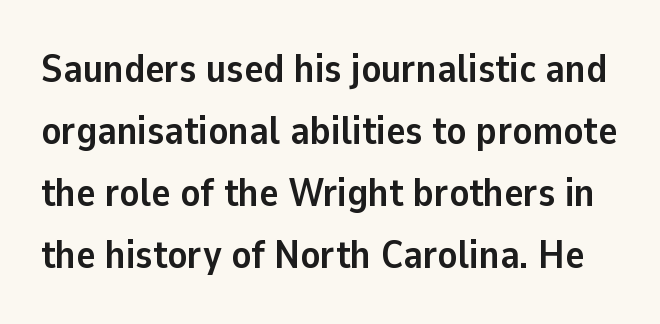
A typesetter would call this zero additional tracking. The gap between lines stays unmarked. Does the weight exceed regular? Yes, all the way to bold. Quick note: not italic, upright. Honestly, the row spacing looks completely unremarkable. Unlike a traditional serif, this face leaves its strokes unadorned.
